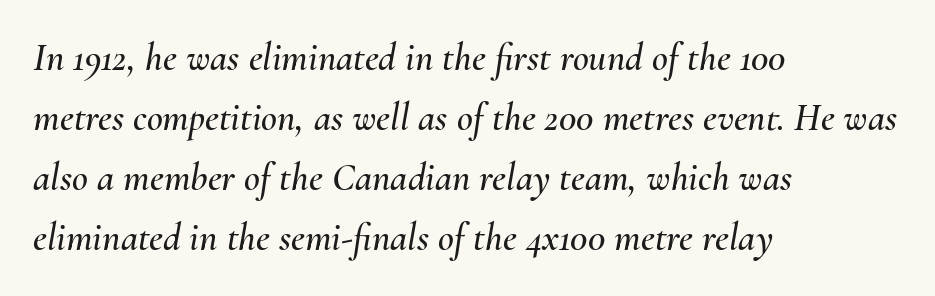
Letters rest on an invisible, unmarked baseline. Every character sits at an angle, as italics do. Character widths vary here, with narrow letters taking less room than wide ones. In terms of letterspacing, this is plain default setting. Caption: multi-line text, flush left, ragged right. The rows are spaced the way most documents space them.
